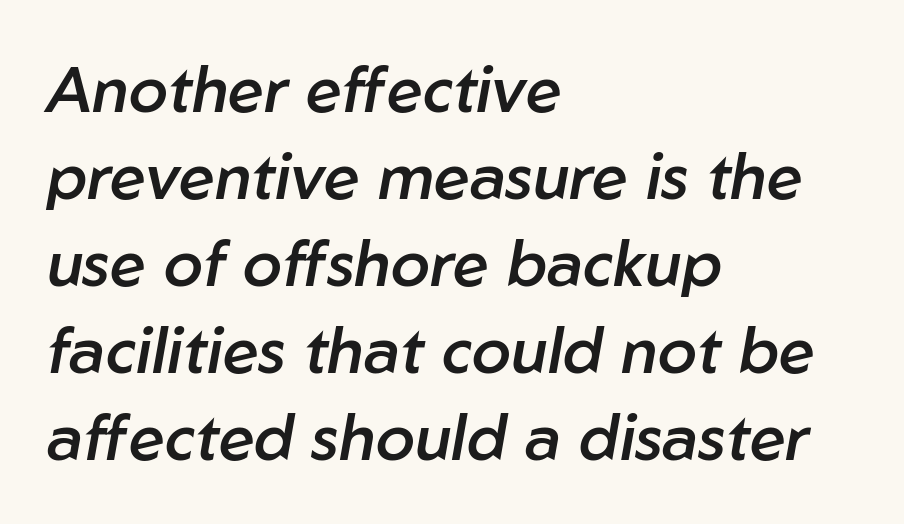
Regular leading. Stroke thickness is moderately raised; the sample reads as semibold. Slant detected: the letters are inclined. The rendering uses natural spacing where letterforms have individual widths. Anything drawn beneath the words? Only blank space.
